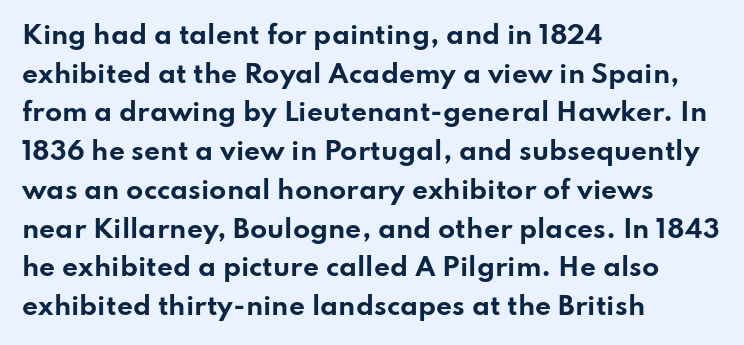
The image shows 25 px bold type, upright; set left-aligned, normal line spacing (1.55x), normal letter spacing, not underlined.
